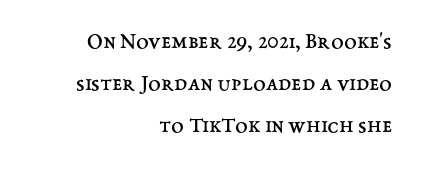
{"italic": "no", "bold": "no", "underline": "no", "align": "right", "line_spacing_ratio": 1.82, "letter_spacing": "normal", "letter_spacing_em": 0.0, "glyph_px": 23}
